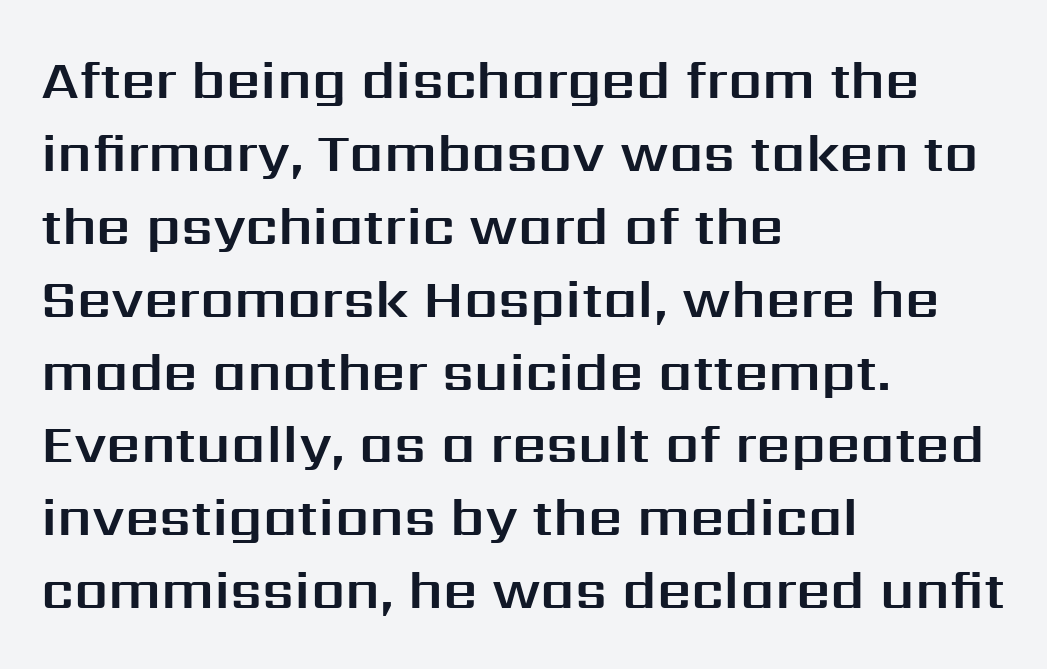
Successive baselines arrive at the customary interval. Words float on clear page, feet unadorned. Spacing verdict: proportional, widths tailored to each character. Typeset ragged right — the left edge is the straight one. You can tell it's not italic because the verticals are truly vertical.
